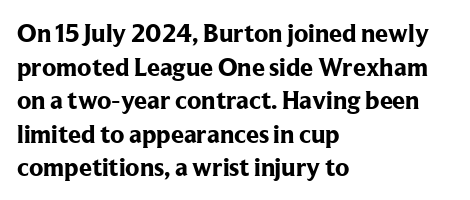
The image shows 26 px bold type, upright; set left-aligned, normal line spacing (1.29x), normal letter spacing, not underlined.
